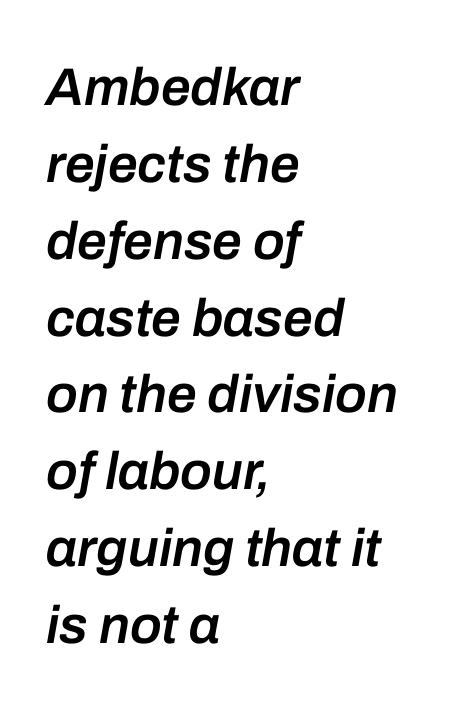
Does the leading feel generous? No, just average. Is the letter spacing exaggerated? No — it looks like the ordinary default. Strokes here are thickened, but only to semibold level. Descender tails drop into unmarked territory.
